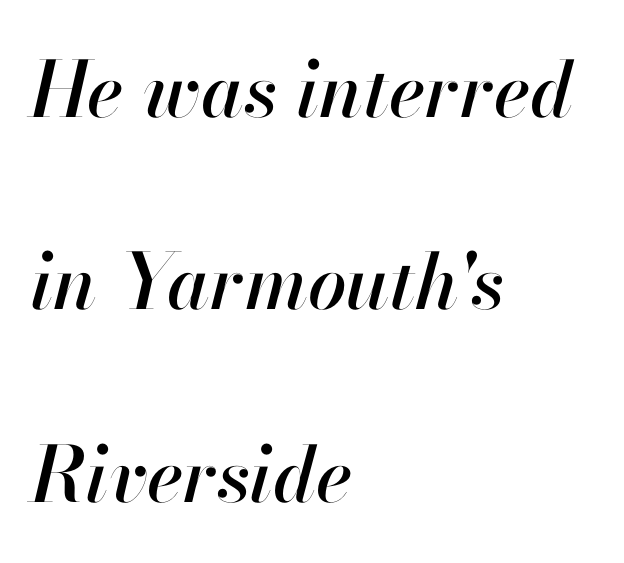
{"italic": "yes", "lean": "right", "slant_degrees": 13, "width": "normal", "stroke_contrast": "high", "x_height": "small", "monospaced": "no", "underline": "no", "align": "left", "line_spacing": "loose", "line_spacing_ratio": 2.5, "letter_spacing": "normal", "letter_spacing_em": 0.0, "glyph_px": 77}
